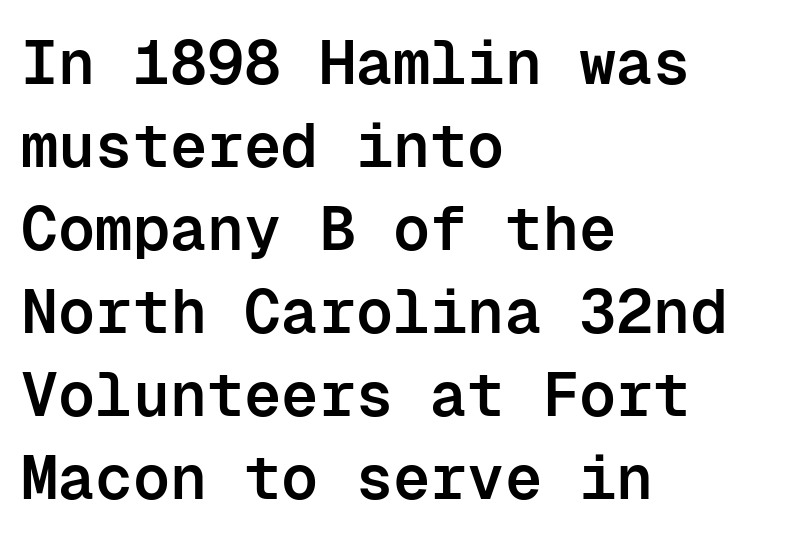
Between one letter and the next there's only the usual sliver of space. Serifs: no, the terminals of the letterforms are clean. This is roman type, the default non-slanted kind. Glance below the letters and you will spot only blank space. Think of a typewriter: that constant character pitch is what you see here.
